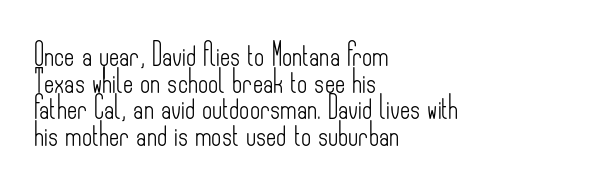
{"italic": "no", "bold": "no", "underline": "no", "align": "left", "line_spacing_ratio": 1.21, "letter_spacing": "normal", "letter_spacing_em": 0.0, "glyph_px": 22}
